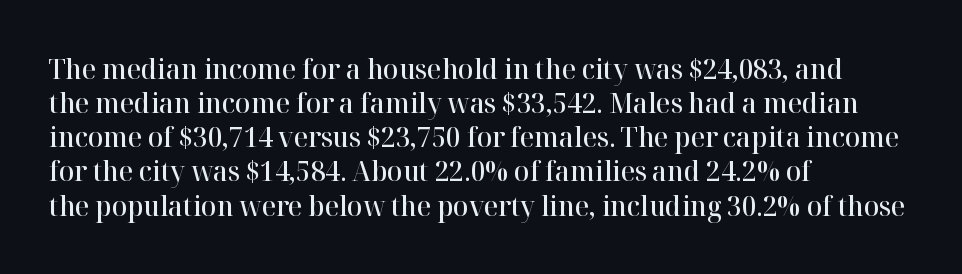
The image shows 28 px semibold serif type, upright; set left-aligned, line spacing 1.22x, normal letter spacing, not underlined; high stroke contrast and a medium x-height.
